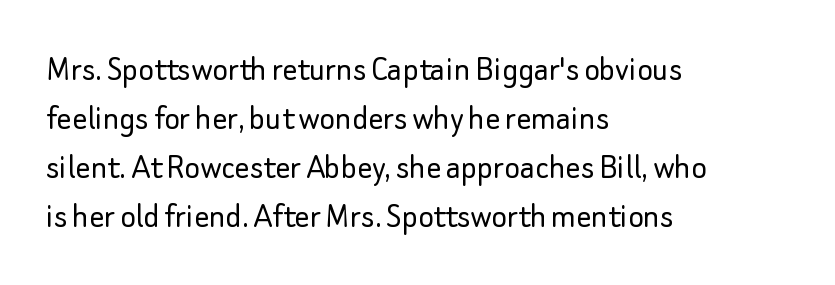
{"serif": "no", "italic": "no", "bold": "no", "weight": "light", "width": "normal", "stroke_contrast": "low", "x_height": "small", "monospaced": "no", "underline": "no", "align": "left", "line_spacing": "normal", "line_spacing_ratio": 1.32, "letter_spacing": "normal", "letter_spacing_em": 0.0, "glyph_px": 37}
